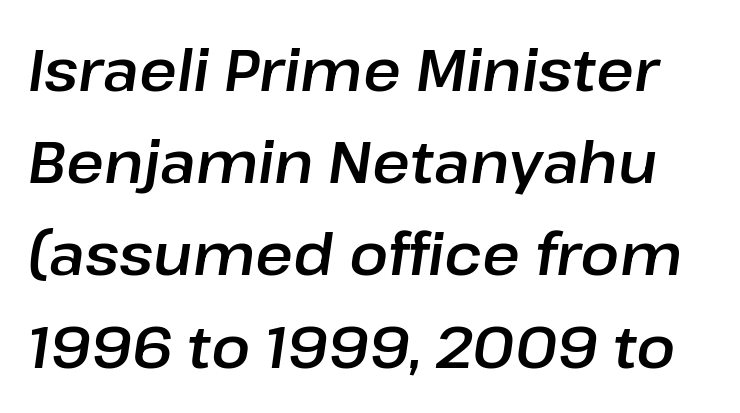
The image shows 58 px text type, italic (leaning right); set normal line spacing (1.59x), normal letter spacing, not underlined; low stroke contrast and a medium x-height.
